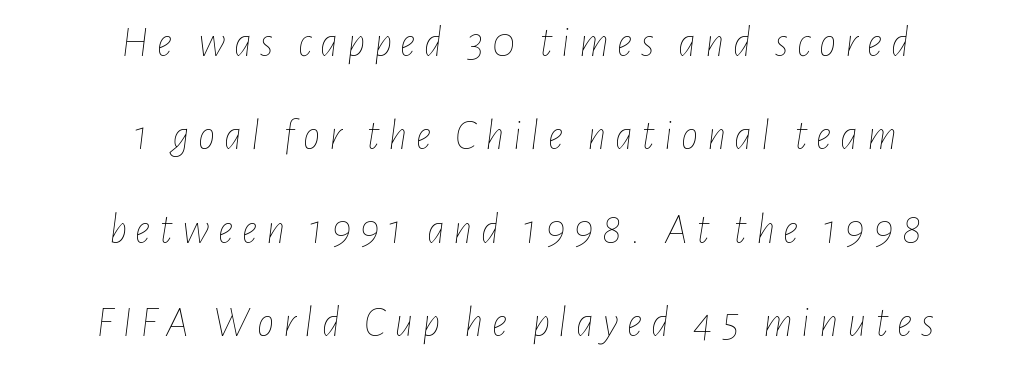
The image shows 43 px thin, condensed type, italic (leaning right); set centered, loose line spacing (2.17x), unusually wide letter spacing (+0.2 em), not underlined; low stroke contrast and a medium x-height.
